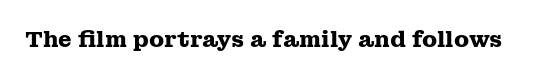
The image shows 22 px bold type, upright; set normal letter spacing, not underlined.
